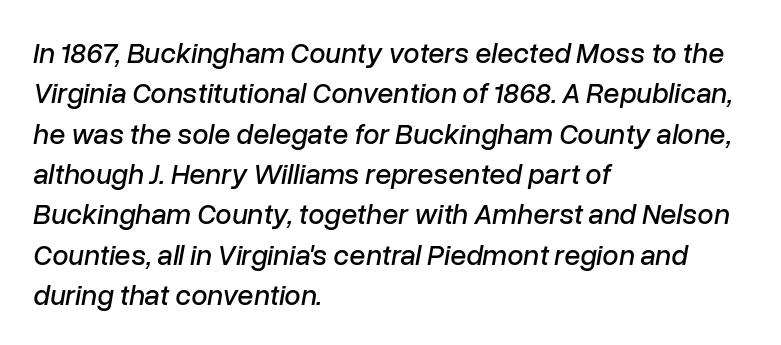
{"italic": "yes", "lean": "right", "slant_degrees": 10, "width": "normal", "stroke_contrast": "low", "x_height": "medium", "monospaced": "no", "underline": "no", "align": "left", "line_spacing": "normal", "line_spacing_ratio": 1.39, "letter_spacing": "normal", "letter_spacing_em": 0.0, "glyph_px": 29}
